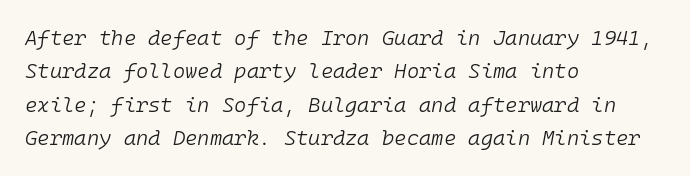
Default kerning and tracking; the words read as compact shapes. The glyphs are unaccompanied by any horizontal stroke below them. No extra ink here — the face is not bold. This sample keeps an unexceptional amount of space between lines. The passage shown leans; its letterforms are oblique.
